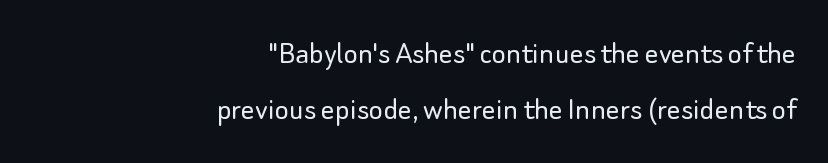
The leading is moderate, giving the passage an even texture. Caption: multi-line text, flush right, ragged left. The letters advance in unequal steps, a hallmark of proportional type. Anything drawn beneath the words? Only blank space.
